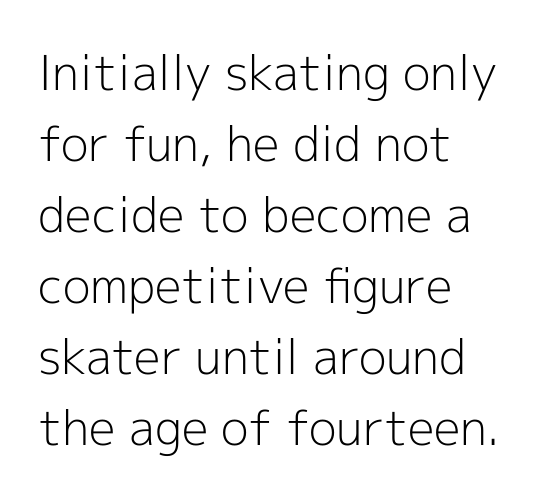
The image shows 48 px light sans-serif type, upright; set left-aligned, normal line spacing (1.48x), normal letter spacing, not underlined; a medium x-height.
